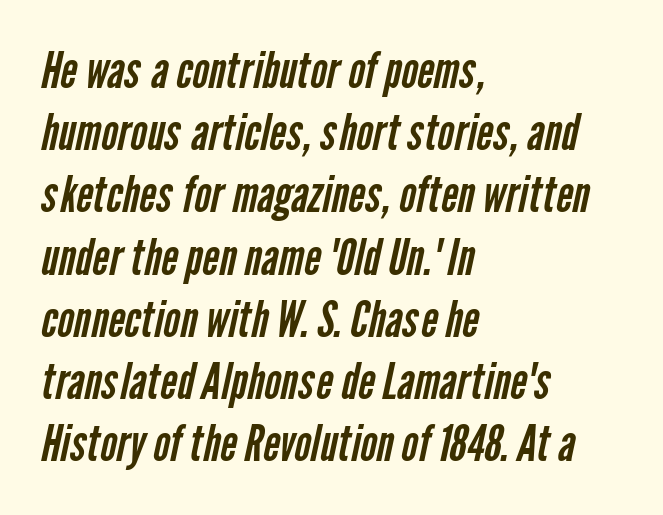
The image shows 51 px regular-weight, condensed sans-serif type; set left-aligned, line spacing 1.22x, normal letter spacing, not underlined; low stroke contrast and a medium x-height.
